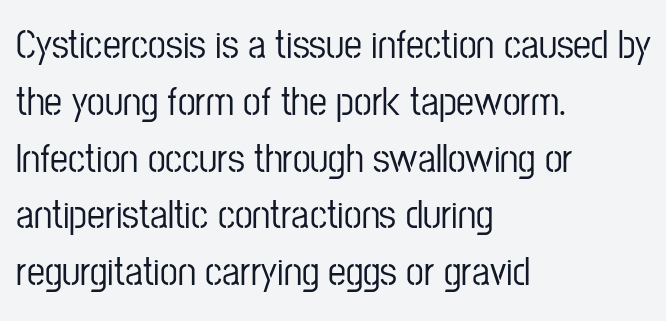
Posture: straight, roman, zero tilt. Only glyphs here, with clear space below each row. The letters advance in unequal steps, a hallmark of proportional type. Typographically, this falls in the sans-serif category. The type is set solid horizontally, with unmodified tracking. The block of text has a typical density, with ordinary space between rows.
